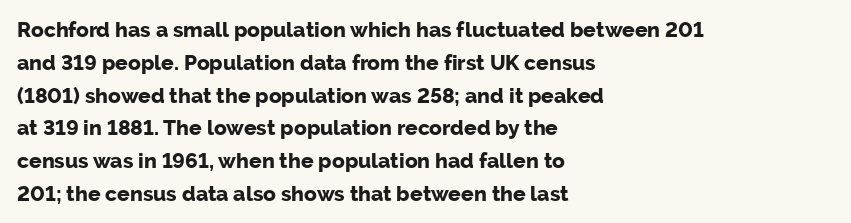
Q: Is the text bold? A: Yes.
Q: Is the text italic (slanted)? A: No, it is upright.
Q: Is the text underlined? A: No.
Q: How is the paragraph aligned? A: Left-aligned.
Q: Is the spacing between letters normal or unusually wide? A: Normal.
Q: Is the spacing between lines tight, normal or loose? A: Normal.
